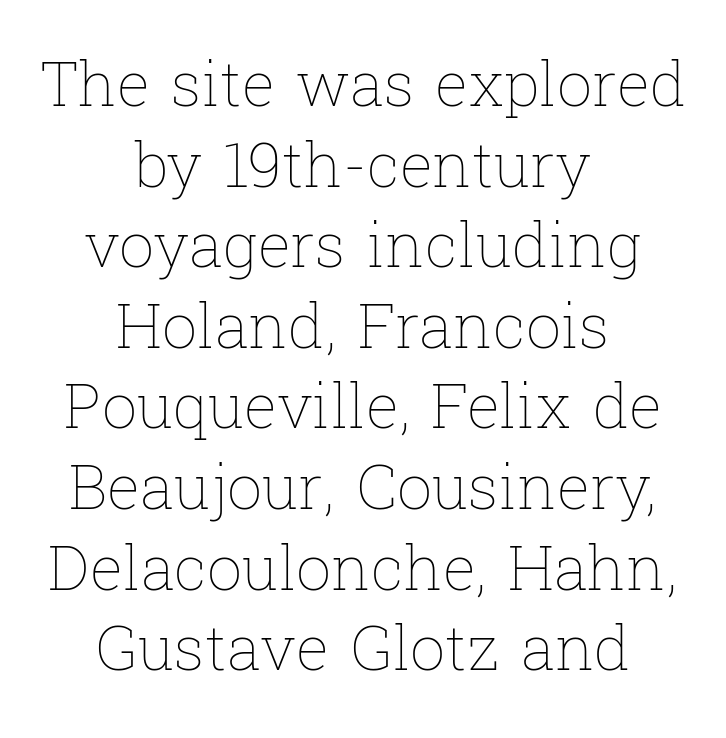
Is the stroke heavy? The answer is a plain regular-or-lighter. Posture: upright roman. Compared with typical paragraphs, the rows here are spaced about the same. Varying glyph widths throughout — classic text-font behaviour. The gaps between neighbouring characters are ordinary and unremarkable.
